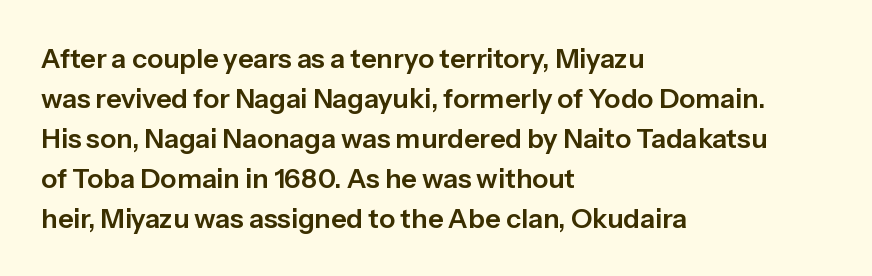
Q: Is the text italic (slanted)? A: No, it is upright.
Q: Is the text underlined? A: No.
Q: How is the paragraph aligned? A: Left-aligned.
Q: Is the spacing between letters normal or unusually wide? A: Normal.
Q: Is the spacing between lines tight, normal or loose? A: Normal.
